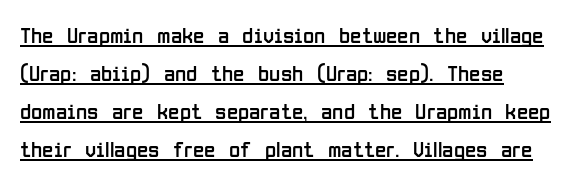
{"italic": "no", "bold": "no", "underline": "yes", "line_spacing": "normal", "line_spacing_ratio": 1.65, "letter_spacing": "normal", "letter_spacing_em": 0.0, "glyph_px": 23}
